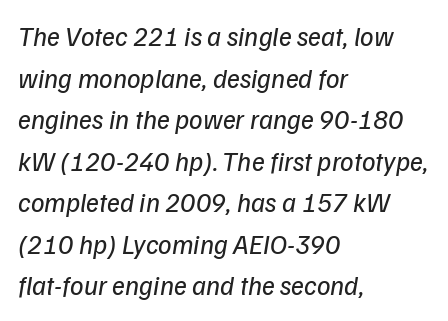
Here the glyphs are tracked normally, forming tight word shapes. This block has exactly the height ordinary leading produces. The setting favours the left margin, as ordinary paragraphs usually do. Type without underlining.
